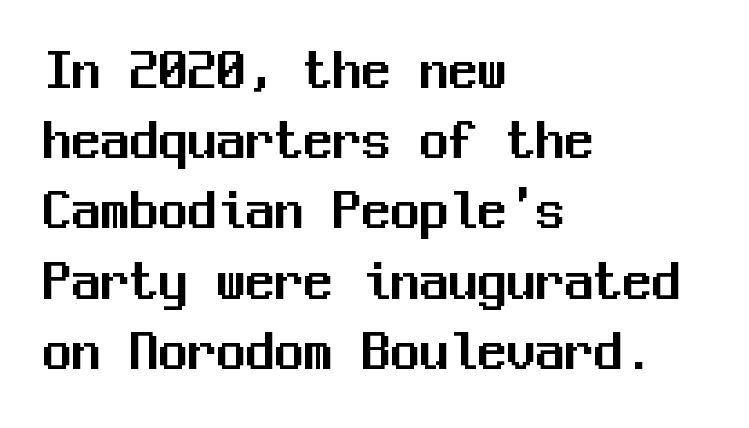
The image shows 58 px sans-serif type, upright, monospaced; set left-aligned, line spacing 1.21x, normal letter spacing, not underlined; medium stroke contrast and a medium x-height.
